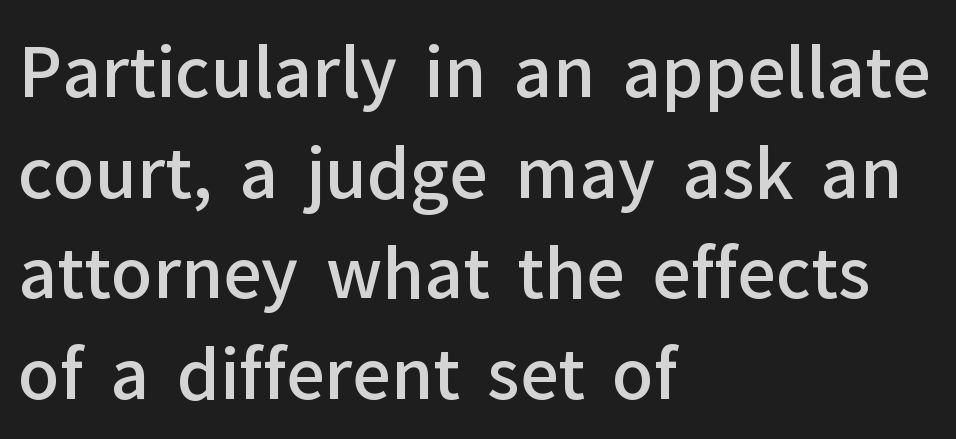
The image shows 68 px semibold sans-serif type, upright; set left-aligned, normal line spacing (1.48x), normal letter spacing, not underlined; low stroke contrast and a medium x-height.
